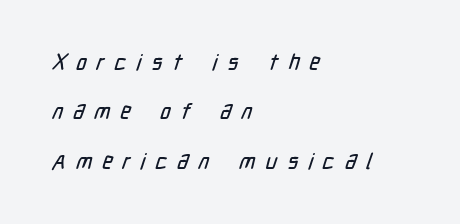
{"underline": "no", "align": "left", "line_spacing": "loose", "line_spacing_ratio": 2.25, "letter_spacing": "wide", "letter_spacing_em": 0.46, "glyph_px": 22}
